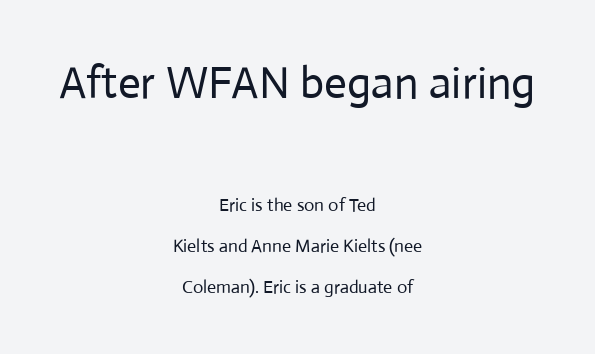
Q: Is the text bold? A: No.
Q: Is the text italic (slanted)? A: No, it is upright.
Q: Is the typeface a serif or a sans-serif typeface? A: Sans-serif.
Q: Is the text underlined? A: No.
Q: How is the paragraph aligned? A: Centered.
Q: Is the spacing between letters normal or unusually wide? A: Normal.
Q: Is the spacing between lines tight, normal or loose? A: Loose.
Q: Which block of text is set in a larger size, the first (top) or the second (bottom)? A: The first (top) one.
Q: Width (condensed, normal, or wide)? A: Normal.
Q: Stroke contrast? A: Low.
Q: x-height? A: Medium.
Q: Monospaced? A: No.
